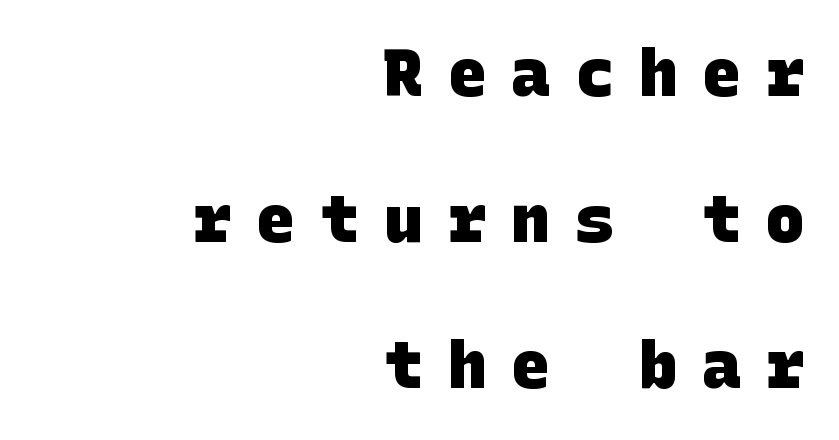
{"serif": "no", "bold": "yes", "weight": "heavy", "width": "normal", "stroke_contrast": "low", "x_height": "large", "underline": "no", "align": "right", "line_spacing": "loose", "line_spacing_ratio": 2.25, "letter_spacing": "wide", "letter_spacing_em": 0.38, "glyph_px": 65}
